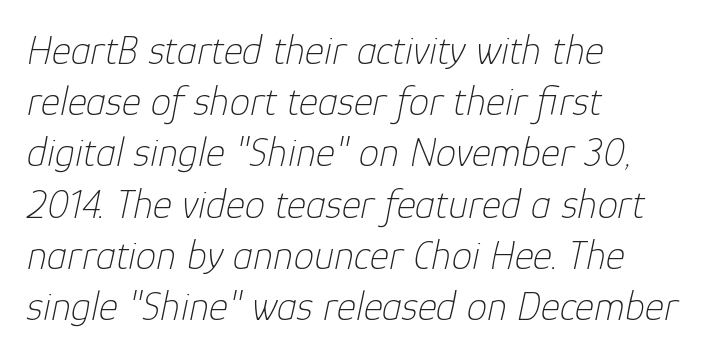
The image shows 41 px thin type, italic (leaning right); set left-aligned, normal line spacing (1.25x), normal letter spacing, not underlined; low stroke contrast and a medium x-height.
